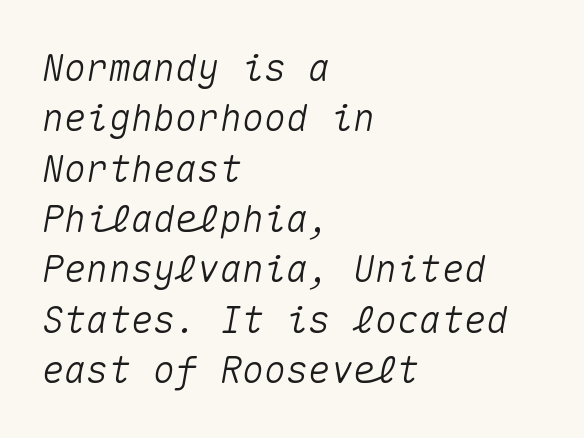
The image shows 37 px text type, italic (leaning right), monospaced; set left-aligned, normal line spacing (1.36x), normal letter spacing, not underlined; medium stroke contrast and a medium x-height.
